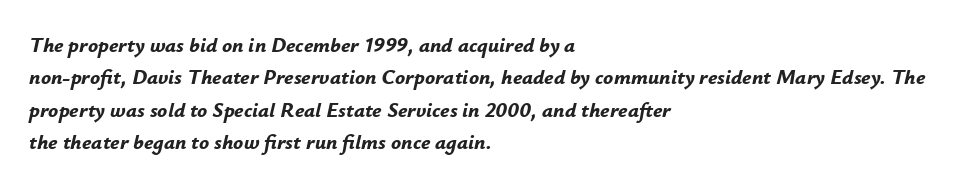
Designer's note — italics engaged. Each line starts at the same left margin while the right side varies. The space directly below the letters is spotless. The passage shown has conventional tracking throughout. Reading down the column, the eye jumps a familiar distance to each next line. The passage shown is emphatically bold.
